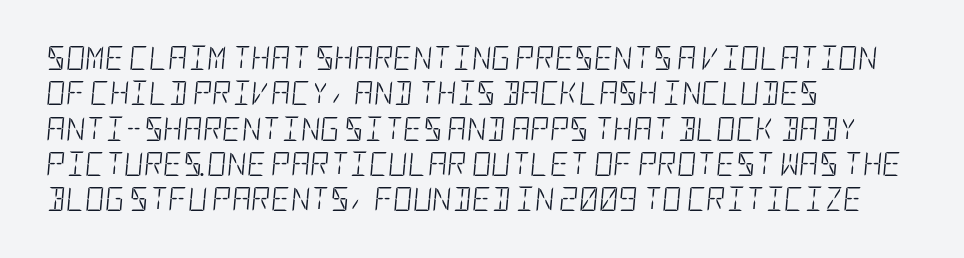
Q: Is the text bold? A: No.
Q: Is the text italic (slanted)? A: Yes, it leans right by about 5 degrees.
Q: Is the text underlined? A: No.
Q: How is the paragraph aligned? A: Left-aligned.
Q: Is the spacing between letters normal or unusually wide? A: Normal.
Q: Is the spacing between lines tight, normal or loose? A: Normal.
